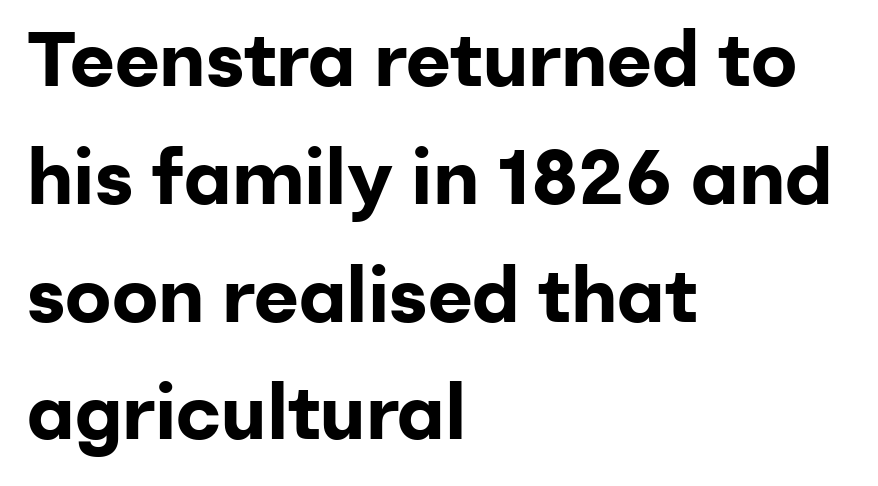
The image shows 77 px bold sans-serif type, upright; set left-aligned, normal line spacing (1.53x), normal letter spacing, not underlined; low stroke contrast and a medium x-height.
